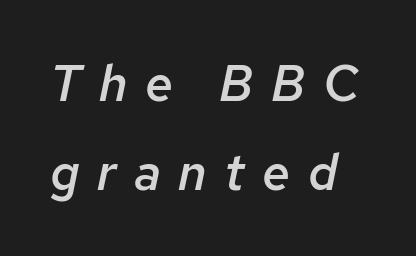
The face used here is rendered with a markedly widened letterfit. Words float on clear page, feet unadorned. Is this a fixed-width face? No — the glyphs have proportional, varying widths. An italicized treatment has been applied to the whole sample.
